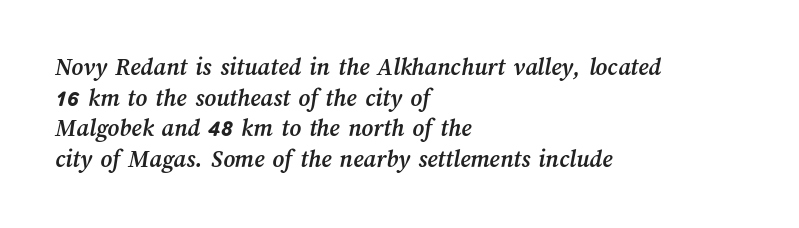
The image shows 25 px bold type; set left-aligned, line spacing 1.23x, normal letter spacing, not underlined.
